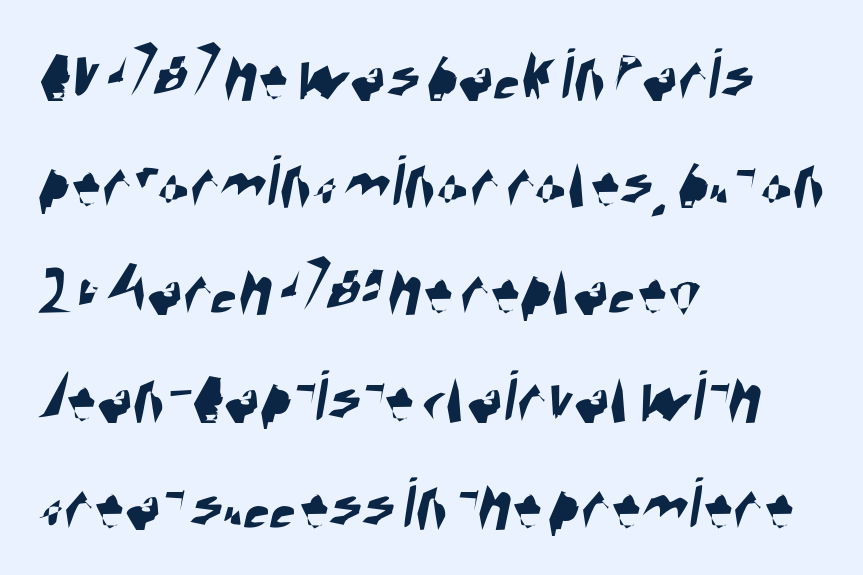
Proportional: the letters do not fall into vertical columns. Descenders are the only things crossing below the line. This block has exactly the height ordinary leading produces. Is the letter spacing exaggerated? No — it looks like the ordinary default. A classic flush-left, rag-right setting is used for this passage. The type family on display is of the sans-serif kind.
